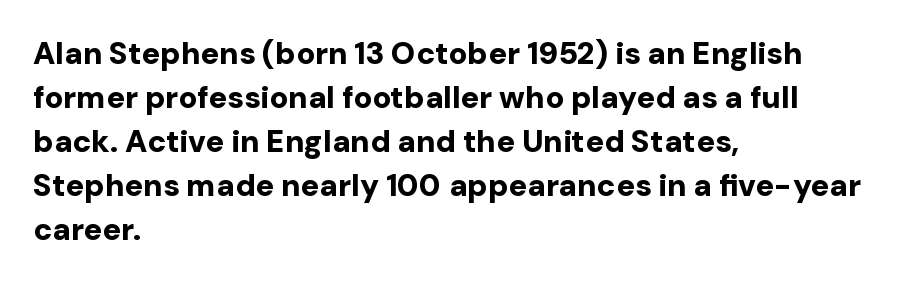
The image shows 31 px bold sans-serif type, upright; set left-aligned, normal line spacing (1.42x), normal letter spacing, not underlined; low stroke contrast and a medium x-height.
